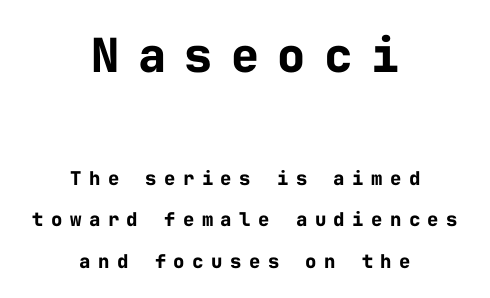
Q: Is the text bold? A: Yes.
Q: Is the text italic (slanted)? A: No, it is upright.
Q: Is the typeface a serif or a sans-serif typeface? A: Sans-serif.
Q: Is the text underlined? A: No.
Q: How is the paragraph aligned? A: Centered.
Q: Is the spacing between letters normal or unusually wide? A: Unusually wide.
Q: Is the spacing between lines tight, normal or loose? A: Loose.
Q: Which block of text is set in a larger size, the first (top) or the second (bottom)? A: The first (top) one.
Q: Width (condensed, normal, or wide)? A: Normal.
Q: Stroke contrast? A: Low.
Q: x-height? A: Medium.
Q: Monospaced? A: Yes.
